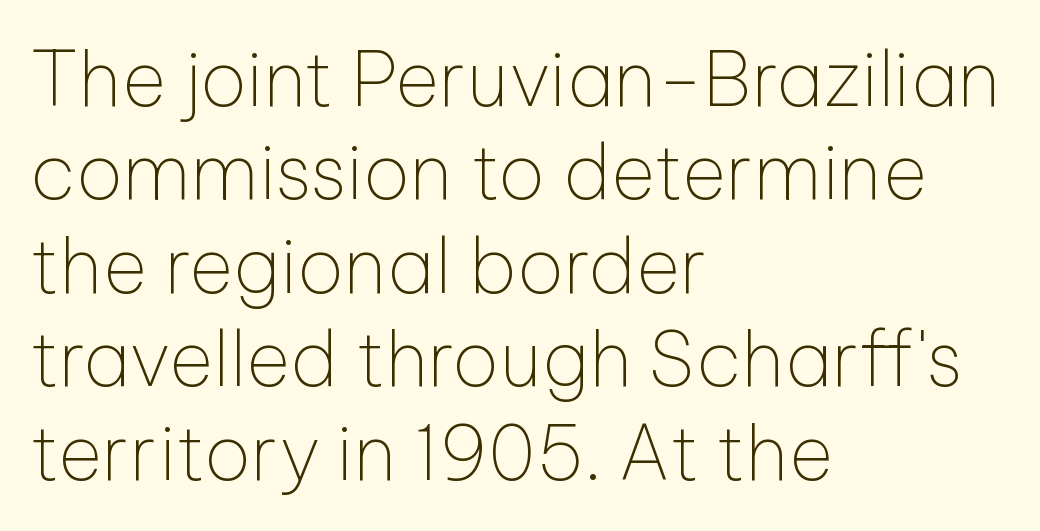
The image shows 76 px thin sans-serif type, upright; set left-aligned, line spacing 1.23x, normal letter spacing, not underlined; low stroke contrast and a medium x-height.
